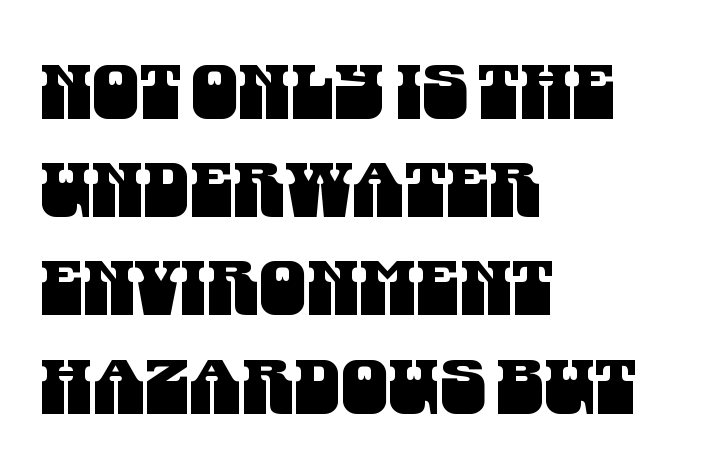
The image shows 75 px condensed sans-serif type; set left-aligned, normal line spacing (1.31x), normal letter spacing, not underlined; medium stroke contrast and a large x-height.
